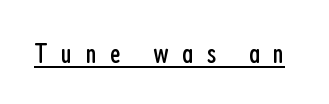
Q: Is the text bold? A: No.
Q: Is the text italic (slanted)? A: No, it is upright.
Q: Is the typeface a serif or a sans-serif typeface? A: Sans-serif.
Q: Is the text underlined? A: Yes.
Q: Is the spacing between letters normal or unusually wide? A: Unusually wide.
Q: Width (condensed, normal, or wide)? A: Condensed.
Q: Stroke contrast? A: Low.
Q: x-height? A: Medium.
Q: Monospaced? A: No.
